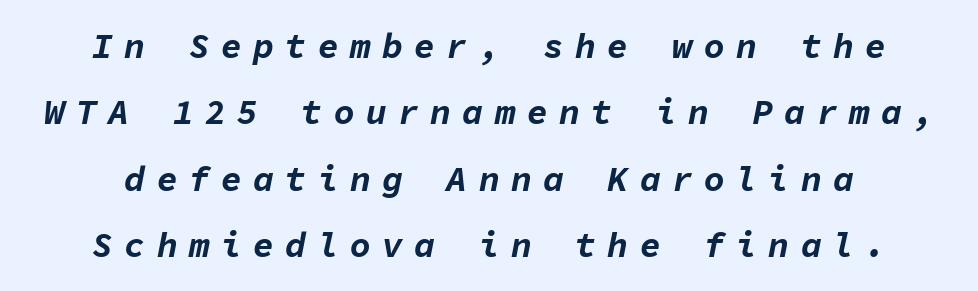
{"italic": "yes", "lean": "right", "slant_degrees": 11, "bold": "yes", "weight": "bold", "width": "normal", "stroke_contrast": "low", "x_height": "medium", "monospaced": "yes", "underline": "no", "line_spacing": "loose", "line_spacing_ratio": 1.9, "letter_spacing": "wide", "letter_spacing_em": 0.32, "glyph_px": 35}
